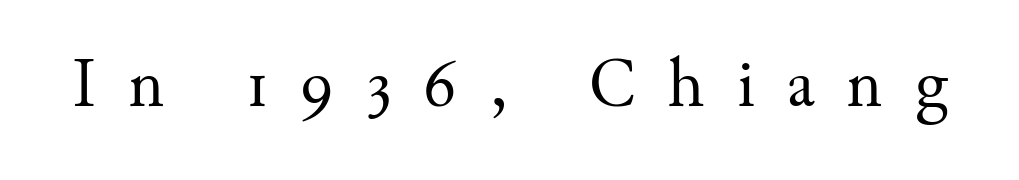
{"serif": "yes", "italic": "no", "bold": "no", "weight": "regular", "width": "normal", "stroke_contrast": "medium", "x_height": "small", "monospaced": "no", "underline": "no", "letter_spacing": "wide", "letter_spacing_em": 0.46, "glyph_px": 70}
